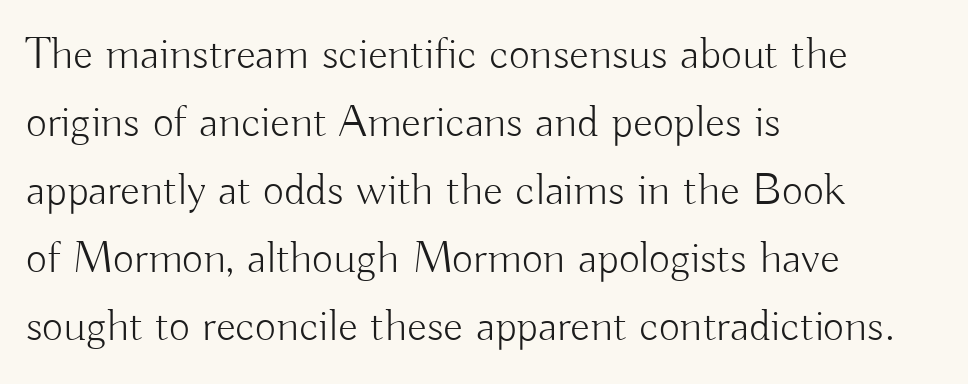
{"serif": "no", "italic": "no", "bold": "no", "weight": "light", "width": "normal", "stroke_contrast": "low", "x_height": "small", "monospaced": "no", "underline": "no", "align": "left", "line_spacing": "normal", "line_spacing_ratio": 1.48, "letter_spacing": "normal", "letter_spacing_em": 0.0, "glyph_px": 46}
